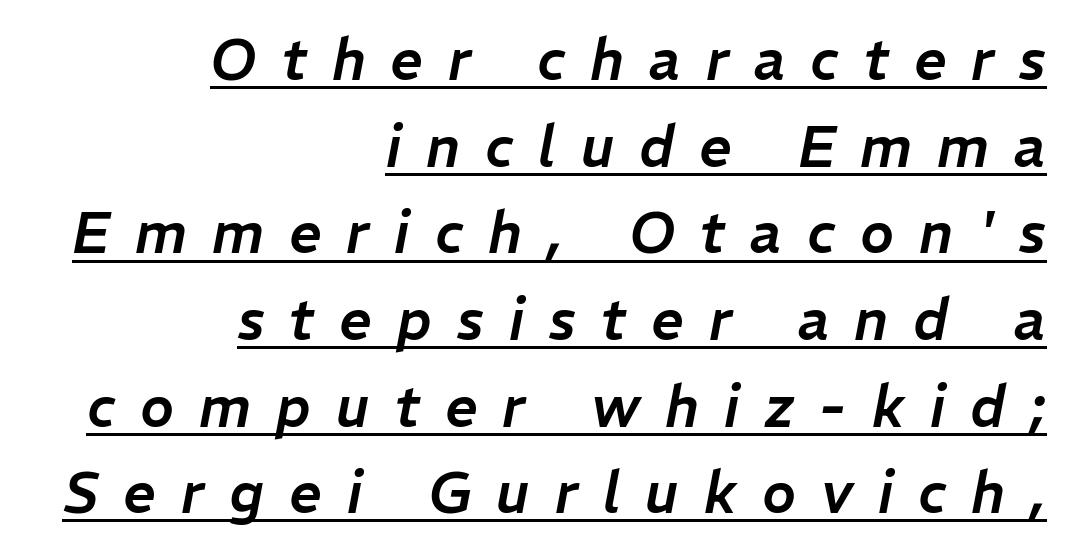
{"italic": "yes", "lean": "right", "slant_degrees": 11, "width": "normal", "stroke_contrast": "low", "x_height": "medium", "monospaced": "no", "underline": "yes", "align": "right", "line_spacing": "normal", "line_spacing_ratio": 1.52, "letter_spacing": "wide", "letter_spacing_em": 0.44, "glyph_px": 57}
